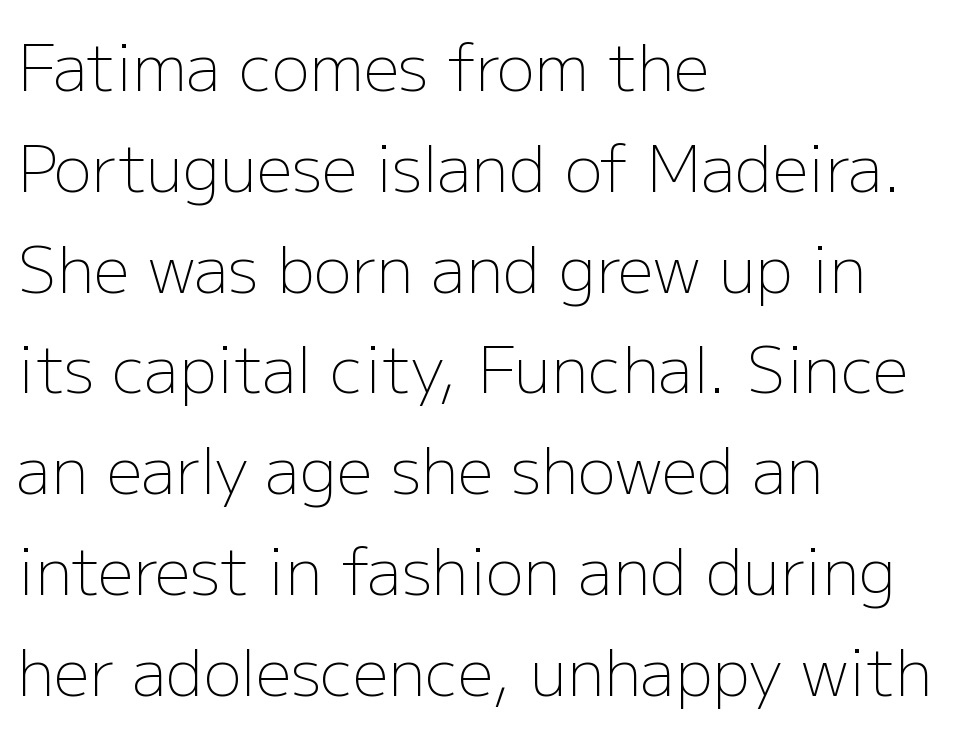
Q: Is the text bold? A: No.
Q: Is the text italic (slanted)? A: No, it is upright.
Q: Is the typeface a serif or a sans-serif typeface? A: Sans-serif.
Q: Is the text underlined? A: No.
Q: How is the paragraph aligned? A: Left-aligned.
Q: Is the spacing between letters normal or unusually wide? A: Normal.
Q: Is the spacing between lines tight, normal or loose? A: Normal.
Q: Width (condensed, normal, or wide)? A: Normal.
Q: Stroke contrast? A: Low.
Q: x-height? A: Medium.
Q: Monospaced? A: No.
